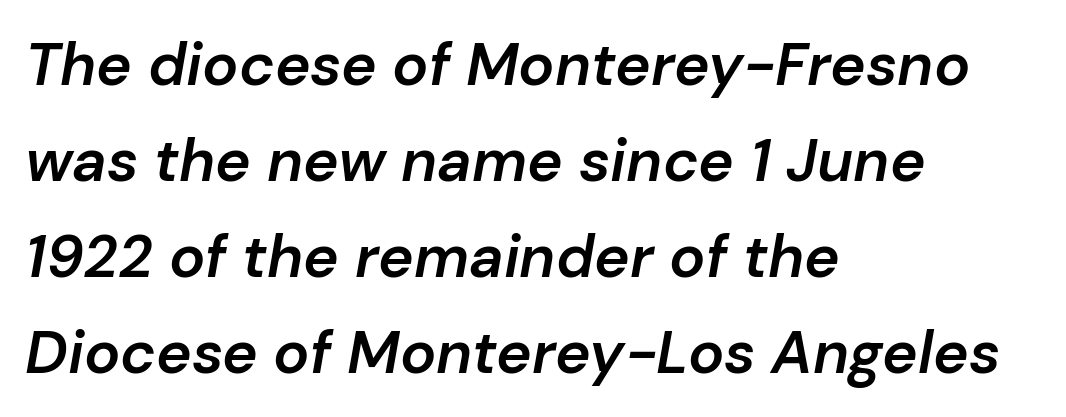
The image shows 60 px semibold type, italic (leaning right); set left-aligned, normal line spacing (1.6x), normal letter spacing, not underlined; low stroke contrast and a medium x-height.
